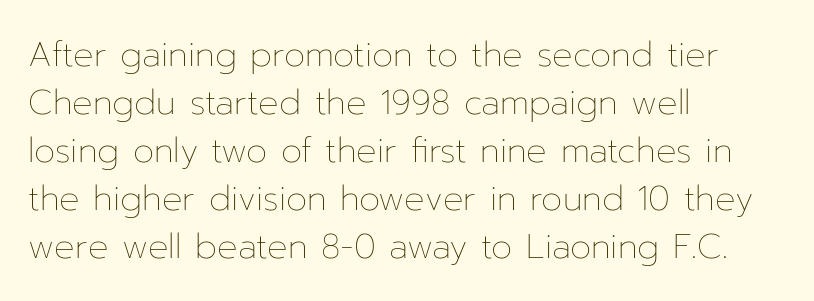
Q: Is the text bold? A: No.
Q: Is the text italic (slanted)? A: No, it is upright.
Q: Is the text underlined? A: No.
Q: How is the paragraph aligned? A: Left-aligned.
Q: Is the spacing between letters normal or unusually wide? A: Normal.
Q: Is the spacing between lines tight, normal or loose? A: Normal.
Q: Width (condensed, normal, or wide)? A: Normal.
Q: Stroke contrast? A: Low.
Q: x-height? A: Medium.
Q: Monospaced? A: No.
